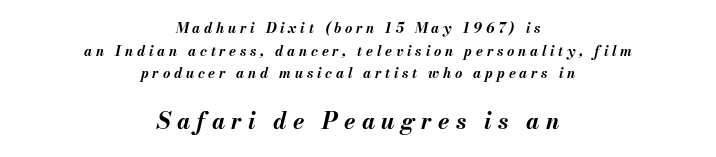
Q: Is the text bold? A: Yes.
Q: Is the text italic (slanted)? A: Yes, it leans right by about 13 degrees.
Q: Is the text underlined? A: No.
Q: How is the paragraph aligned? A: Centered.
Q: Is the spacing between letters normal or unusually wide? A: Unusually wide.
Q: Is the spacing between lines tight, normal or loose? A: Normal.
Q: Which block of text is set in a larger size, the first (top) or the second (bottom)? A: The second (bottom) one.
